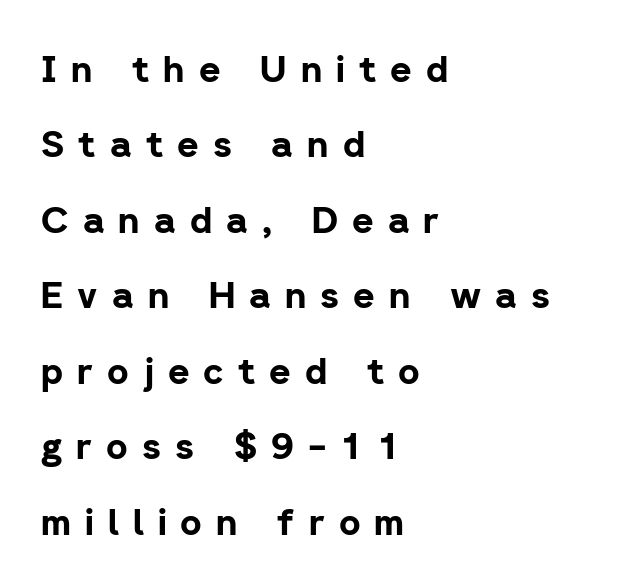
Honestly, there is no underline to notice here at all. Do the characters align in a grid? No, the font is proportional. Every letter is thick-stroked: bold, no question. Letterform terminals end flat and unadorned throughout the passage. Unlike italic type, these characters show no tilt at all.
